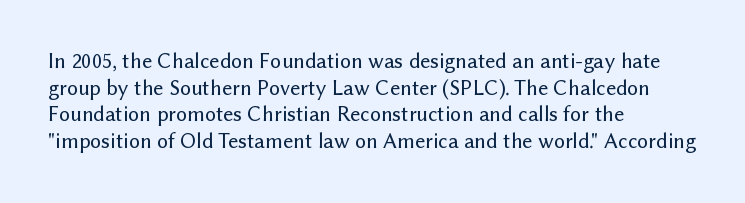
A student would call this left alignment; a typographer would say flush left, rag right. Nobody touched the tracking dial on this one. Tall strokes in this sample are plumb rather than angled. Descenders are the only things crossing below the line.
